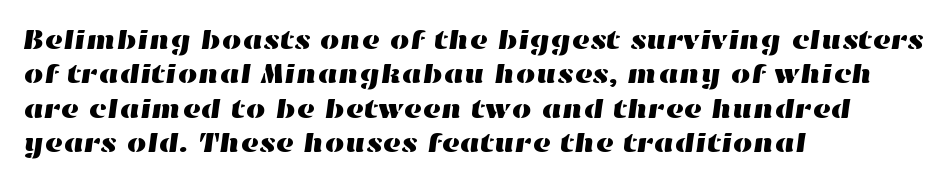
{"width": "wide", "stroke_contrast": "high", "x_height": "medium", "monospaced": "no", "underline": "no", "align": "left", "line_spacing_ratio": 1.23, "letter_spacing": "normal", "letter_spacing_em": 0.0, "glyph_px": 28}
